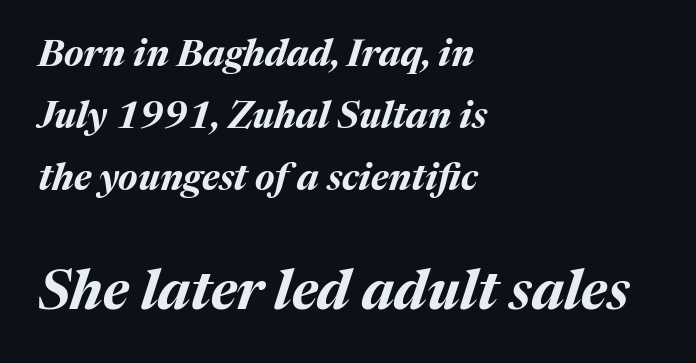
Spacing verdict: proportional, widths tailored to each character. The zone under the glyphs is completely vacant. Line spacing here is normal. Visually the block forms a straight wall on the left and a jagged coastline on the right. The whole block is typeset with a tilt.
